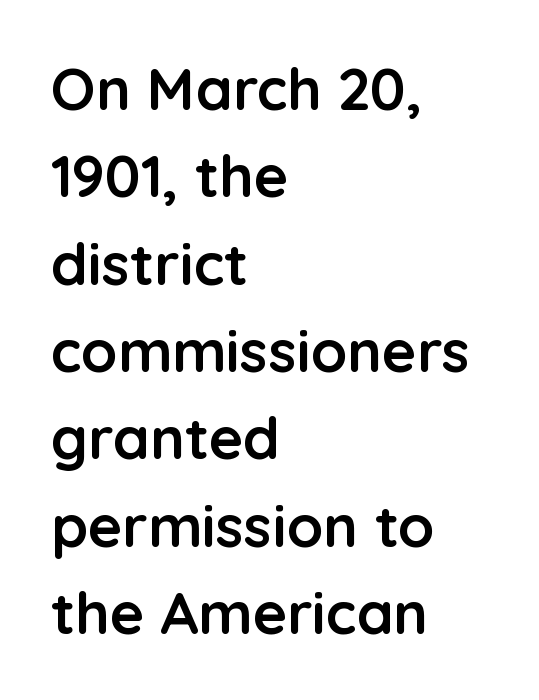
The image shows 59 px semibold sans-serif type, upright; set left-aligned, normal line spacing (1.48x), normal letter spacing, not underlined; low stroke contrast and a medium x-height.
